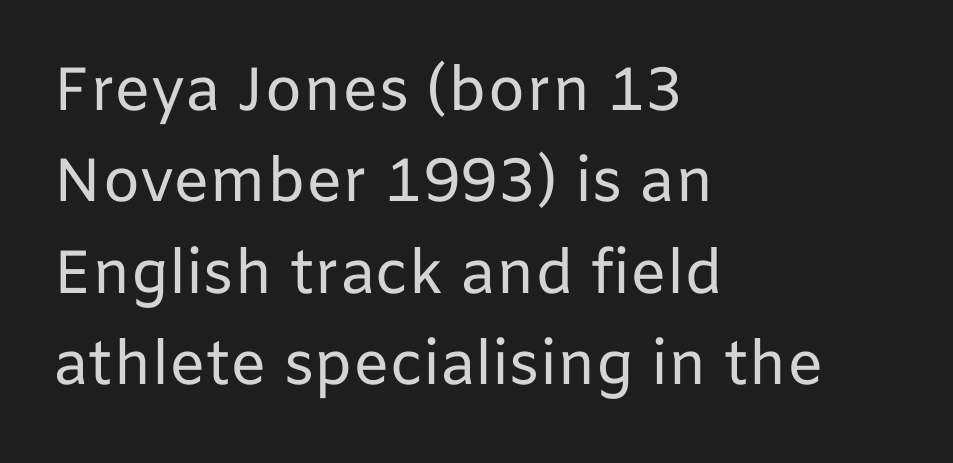
The image shows 61 px regular-weight sans-serif type, upright; set left-aligned, normal line spacing (1.5x), normal letter spacing, not underlined; low stroke contrast and a medium x-height.
